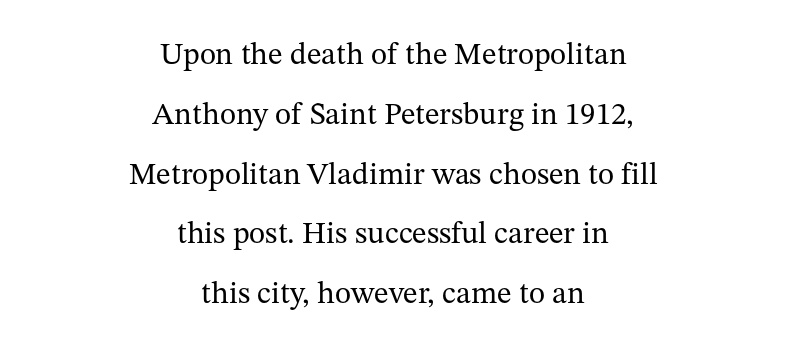
{"serif": "yes", "italic": "no", "bold": "no", "weight": "regular", "width": "normal", "stroke_contrast": "medium", "x_height": "medium", "monospaced": "no", "underline": "no", "align": "center", "line_spacing": "loose", "line_spacing_ratio": 1.93, "letter_spacing": "normal", "letter_spacing_em": 0.0, "glyph_px": 31}
